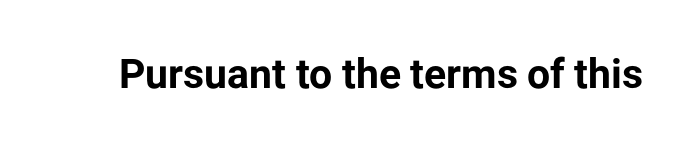
Q: Is the text bold? A: Yes.
Q: Is the text italic (slanted)? A: No, it is upright.
Q: Is the typeface a serif or a sans-serif typeface? A: Sans-serif.
Q: Is the text underlined? A: No.
Q: Is the spacing between letters normal or unusually wide? A: Normal.
Q: Width (condensed, normal, or wide)? A: Normal.
Q: Stroke contrast? A: Low.
Q: x-height? A: Medium.
Q: Monospaced? A: No.
